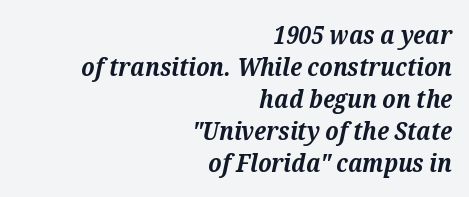
Q: Is the text bold? A: Yes.
Q: Is the text italic (slanted)? A: Yes, it leans right by about 12 degrees.
Q: Is the text underlined? A: No.
Q: How is the paragraph aligned? A: Right-aligned.
Q: Is the spacing between letters normal or unusually wide? A: Normal.
Q: Is the spacing between lines tight, normal or loose? A: Normal.
